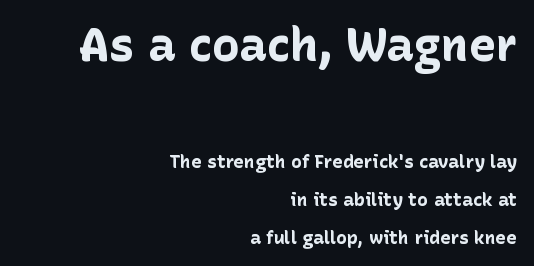
{"serif": "no", "italic": "no", "bold": "yes", "weight": "bold", "width": "normal", "stroke_contrast": "low", "x_height": "medium", "monospaced": "no", "underline": "no", "align": "right", "line_spacing": "loose", "line_spacing_ratio": 2.1, "letter_spacing": "normal", "letter_spacing_em": 0.0, "larger_block": "first", "size_ratio": 2.56, "glyph_px": 46}
